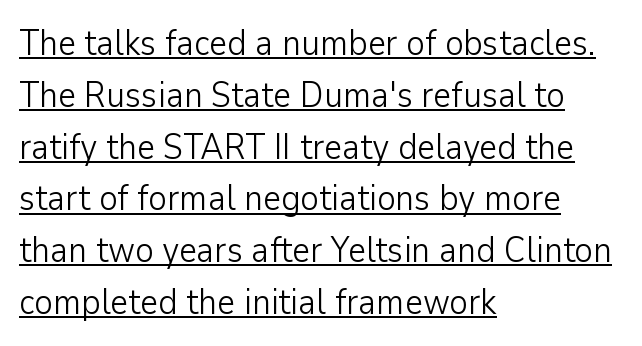
The image shows 35 px light sans-serif type, upright; set left-aligned, normal line spacing (1.48x), normal letter spacing, underlined; low stroke contrast and a medium x-height.
